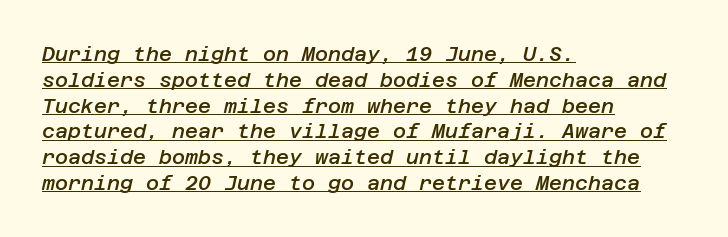
{"italic": "yes", "lean": "right", "slant_degrees": 12, "bold": "semi", "underline": "yes", "align": "left", "line_spacing": "normal", "line_spacing_ratio": 1.29, "letter_spacing": "normal", "letter_spacing_em": 0.0, "glyph_px": 20}
